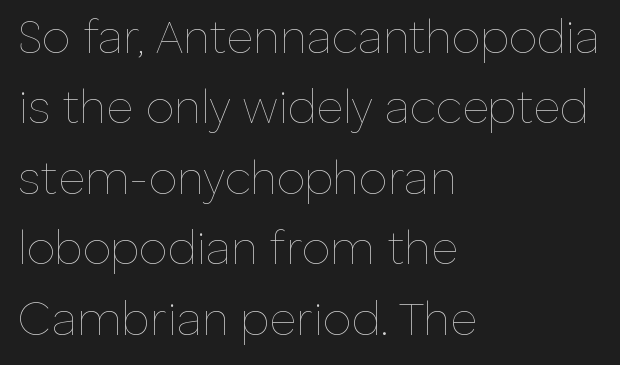
{"italic": "no", "bold": "no", "weight": "thin", "width": "normal", "stroke_contrast": "low", "x_height": "medium", "monospaced": "no", "underline": "no", "align": "left", "line_spacing": "normal", "line_spacing_ratio": 1.53, "letter_spacing": "normal", "letter_spacing_em": 0.0, "glyph_px": 46}
